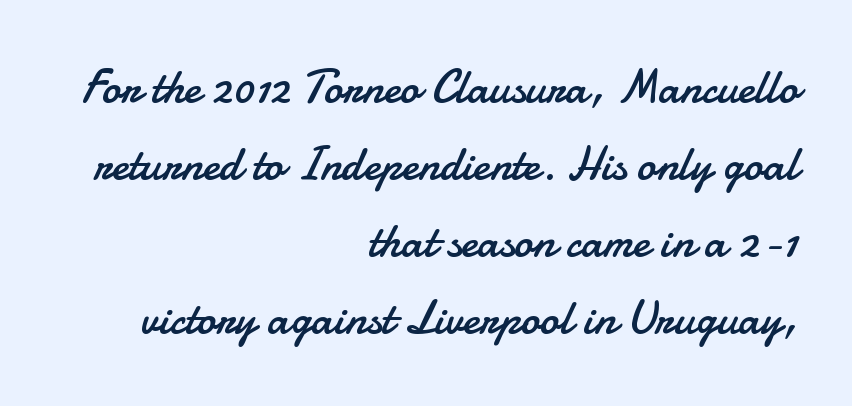
{"serif": "no", "bold": "no", "weight": "regular", "width": "normal", "stroke_contrast": "low", "x_height": "small", "monospaced": "no", "underline": "no", "align": "right", "line_spacing": "normal", "line_spacing_ratio": 1.64, "letter_spacing": "normal", "letter_spacing_em": 0.0, "glyph_px": 47}
